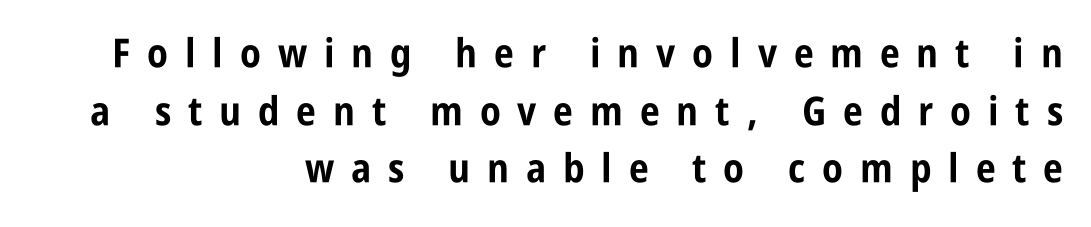
These lines sit exactly where default settings would place them. Summary of weight: heavy, a full bold. Every row of glyphs terminates at an identical x-position on the right. Rule under the text: the space is simply empty. The font family rendered here belongs to the sans-serif group. Each letter keeps its own natural width here, so spacing adapts to shape.
